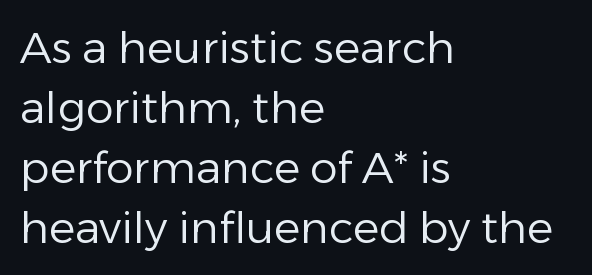
Q: Is the text bold? A: No.
Q: Is the text italic (slanted)? A: No, it is upright.
Q: Is the typeface a serif or a sans-serif typeface? A: Sans-serif.
Q: Is the text underlined? A: No.
Q: How is the paragraph aligned? A: Left-aligned.
Q: Is the spacing between letters normal or unusually wide? A: Normal.
Q: Is the spacing between lines tight, normal or loose? A: Normal.
Q: Width (condensed, normal, or wide)? A: Normal.
Q: Stroke contrast? A: Low.
Q: x-height? A: Medium.
Q: Monospaced? A: No.
